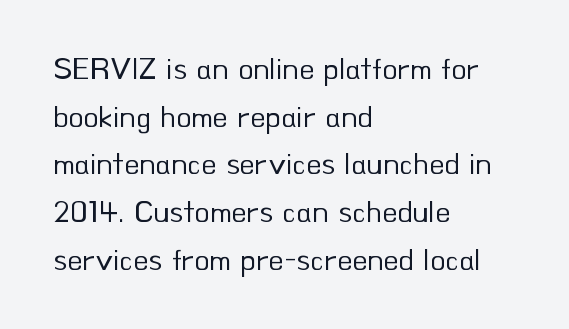
Q: Is the text bold? A: No.
Q: Is the text italic (slanted)? A: No, it is upright.
Q: Is the typeface a serif or a sans-serif typeface? A: Sans-serif.
Q: Is the text underlined? A: No.
Q: How is the paragraph aligned? A: Left-aligned.
Q: Is the spacing between letters normal or unusually wide? A: Normal.
Q: Is the spacing between lines tight, normal or loose? A: Normal.
Q: Width (condensed, normal, or wide)? A: Normal.
Q: Stroke contrast? A: Low.
Q: x-height? A: Small.
Q: Monospaced? A: No.
